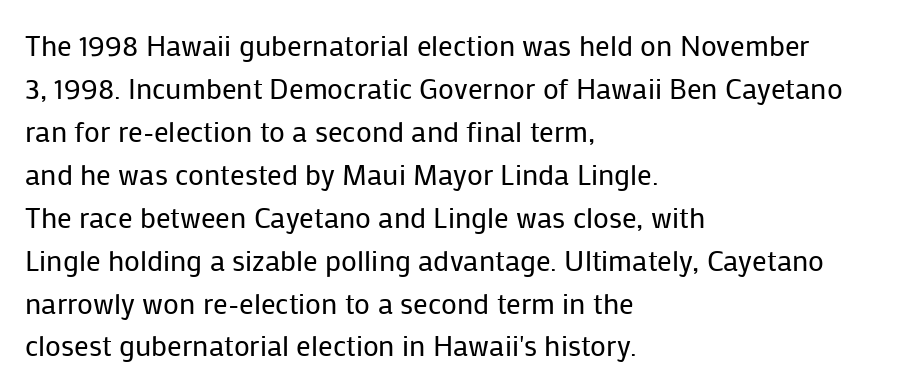
The image shows 29 px regular-weight sans-serif type, upright; set left-aligned, normal line spacing (1.48x), normal letter spacing, not underlined; low stroke contrast and a medium x-height.
